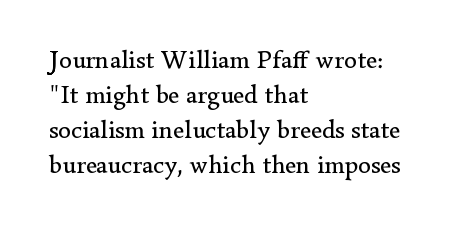
The strip under each line holds only bare page. Short note: letters normally spaced. The axis of the letterforms is exactly vertical. Line spacing here is normal. The rendering anchors every line to the left-hand side.
